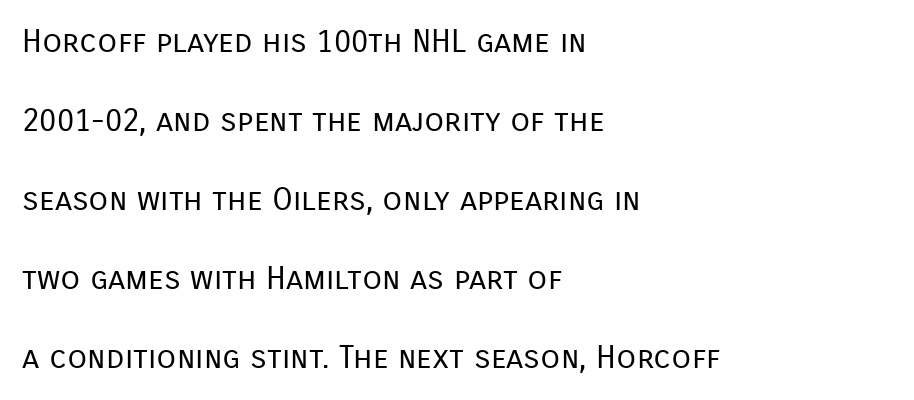
{"serif": "no", "italic": "no", "bold": "no", "weight": "regular", "width": "normal", "stroke_contrast": "low", "x_height": "medium", "monospaced": "no", "underline": "no", "align": "left", "line_spacing": "loose", "line_spacing_ratio": 2.47, "letter_spacing": "normal", "letter_spacing_em": 0.0, "glyph_px": 32}
